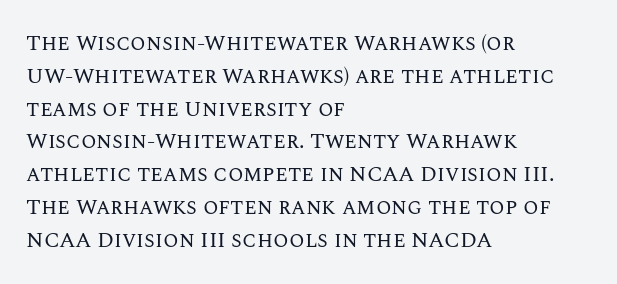
{"italic": "no", "bold": "no", "underline": "no", "align": "left", "line_spacing": "normal", "line_spacing_ratio": 1.49, "letter_spacing": "normal", "letter_spacing_em": 0.0, "glyph_px": 22}
